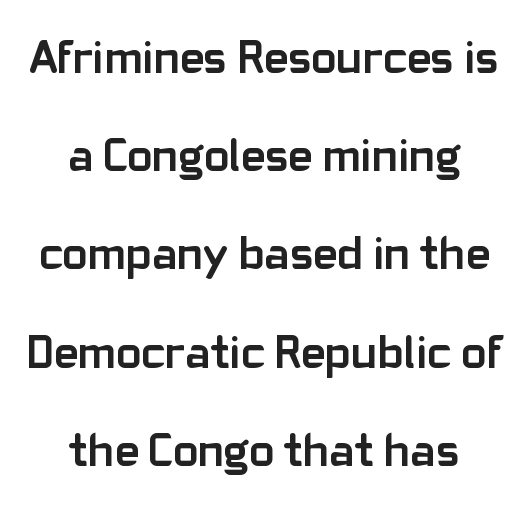
{"serif": "no", "italic": "no", "bold": "yes", "weight": "semibold", "width": "normal", "stroke_contrast": "low", "x_height": "medium", "monospaced": "no", "underline": "no", "align": "center", "line_spacing": "loose", "line_spacing_ratio": 2.09, "letter_spacing": "normal", "letter_spacing_em": 0.0, "glyph_px": 47}
